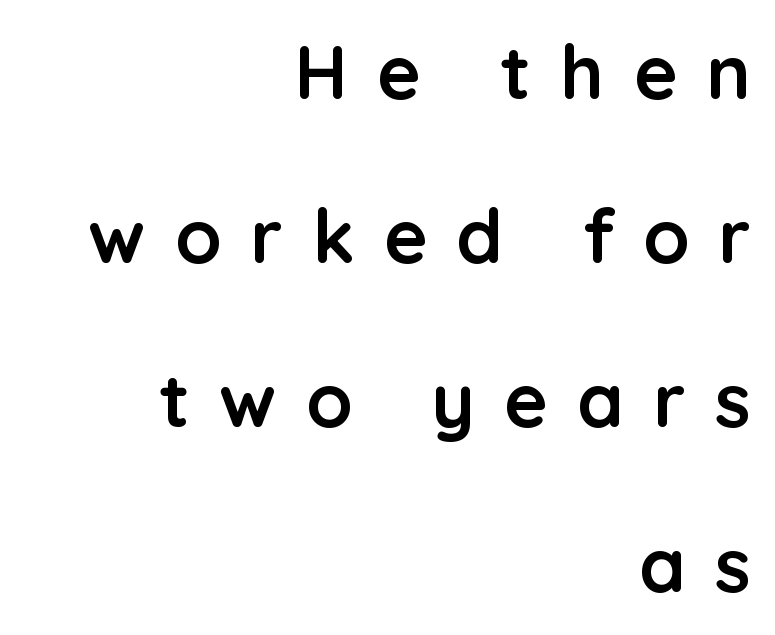
The horizontal fit of the characters is loose and conspicuously gappy. A typesetter would call this proportional, since set widths differ per character. Which margin do the lines hug? The right one — the left edge is uneven. Characters remain perfectly vertical along every line. Is there much room between lines? Yes — plenty of vertical air separates them. The passage shown is typeset with a sans-serif family.
